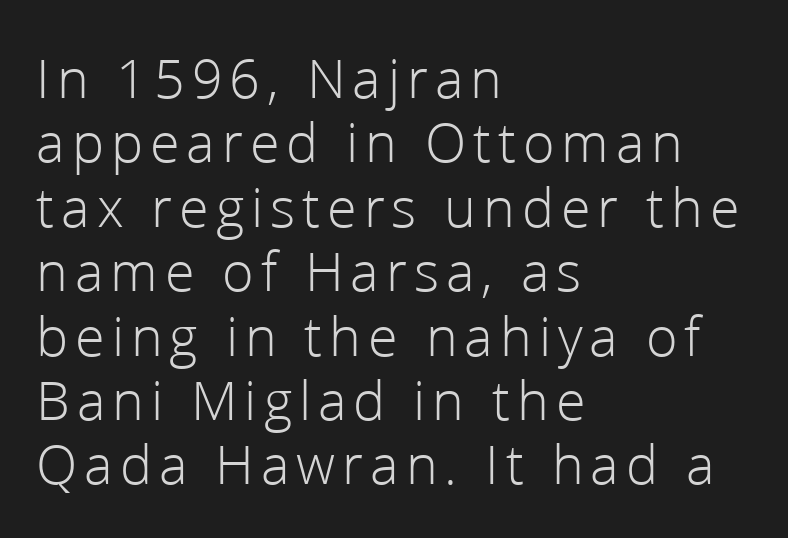
{"serif": "no", "italic": "no", "bold": "no", "weight": "light", "width": "normal", "stroke_contrast": "low", "x_height": "medium", "monospaced": "no", "underline": "no", "align": "left", "line_spacing": "tight", "line_spacing_ratio": 1.11, "glyph_px": 58}
